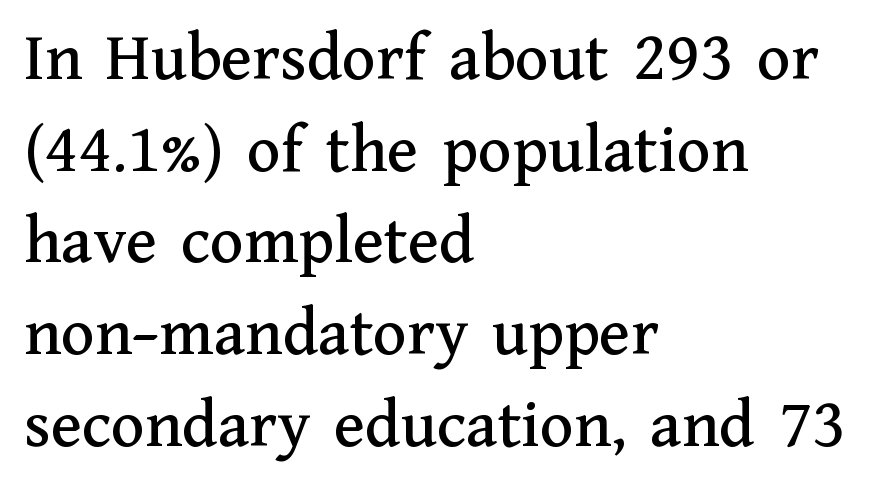
Honestly, the row spacing looks completely unremarkable. Italic? Not at all — the glyphs are vertical. A typesetter would call this proportional, since set widths differ per character. Visually the block forms a straight wall on the left and a jagged coastline on the right.
